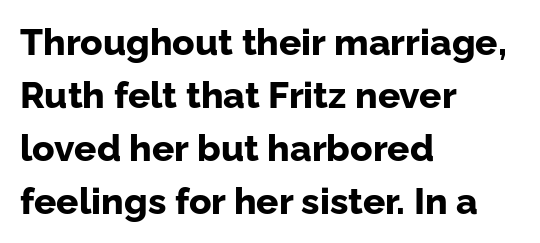
The image shows 37 px bold sans-serif type, upright; set left-aligned, normal line spacing (1.43x), normal letter spacing, not underlined; low stroke contrast and a medium x-height.
